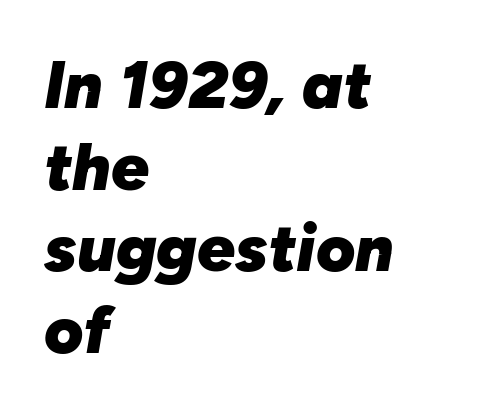
Emphasis-style slanted type is in use. Descenders hang freely into open space. The passage shown is emphatically bold. Proportional: the letters do not fall into vertical columns. The text block is weighted toward the left margin, trailing off unevenly rightward. Nobody touched the tracking dial on this one.
